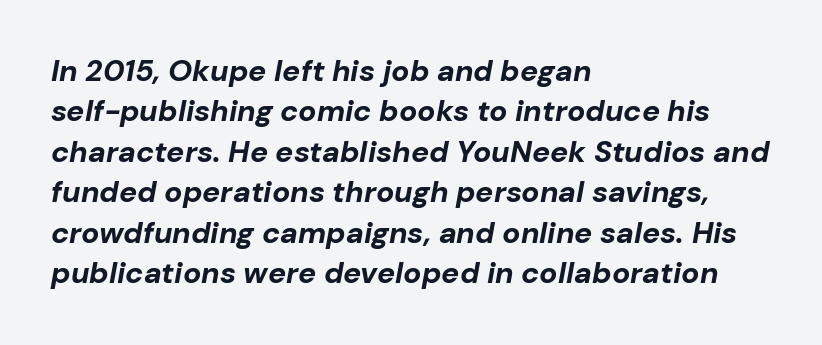
{"italic": "yes", "lean": "right", "slant_degrees": 10, "bold": "yes", "weight": "bold", "width": "normal", "stroke_contrast": "low", "x_height": "medium", "monospaced": "no", "underline": "no", "align": "left", "line_spacing": "normal", "line_spacing_ratio": 1.35, "letter_spacing": "normal", "letter_spacing_em": 0.0, "glyph_px": 30}
